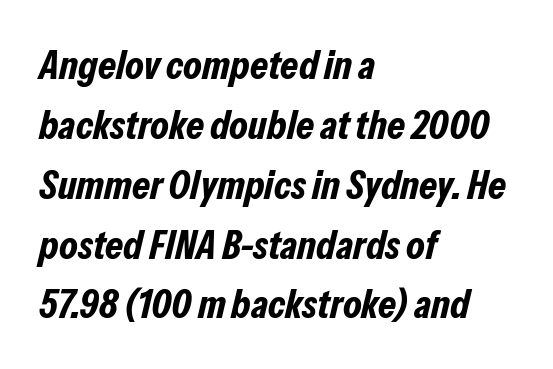
The image shows 41 px bold, condensed type, italic (leaning right); set left-aligned, normal line spacing (1.46x), normal letter spacing, not underlined; low stroke contrast and a medium x-height.
